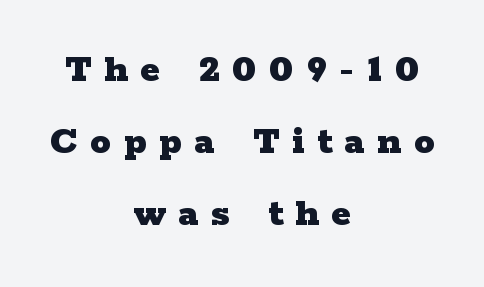
Q: Is the text bold? A: Yes.
Q: Is the text italic (slanted)? A: No, it is upright.
Q: Is the typeface a serif or a sans-serif typeface? A: Serif.
Q: Is the text underlined? A: No.
Q: How is the paragraph aligned? A: Centered.
Q: Is the spacing between letters normal or unusually wide? A: Unusually wide.
Q: Width (condensed, normal, or wide)? A: Wide.
Q: Stroke contrast? A: Low.
Q: x-height? A: Medium.
Q: Monospaced? A: No.
